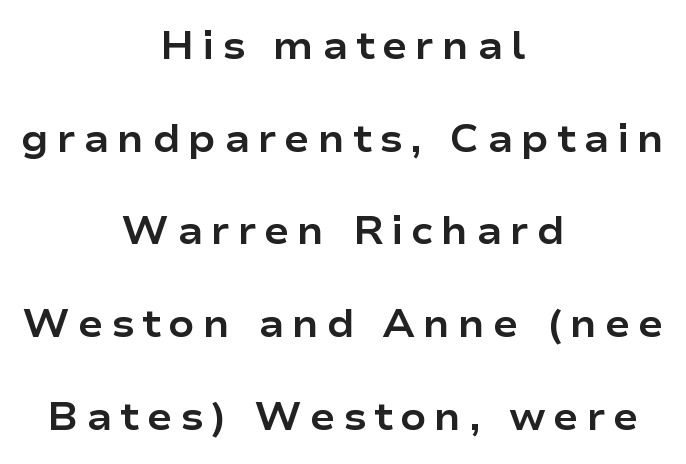
{"serif": "no", "italic": "no", "bold": "yes", "weight": "bold", "width": "wide", "stroke_contrast": "low", "x_height": "medium", "monospaced": "no", "underline": "no", "align": "center", "line_spacing": "loose", "line_spacing_ratio": 2.44, "letter_spacing": "wide", "letter_spacing_em": 0.2, "glyph_px": 38}
